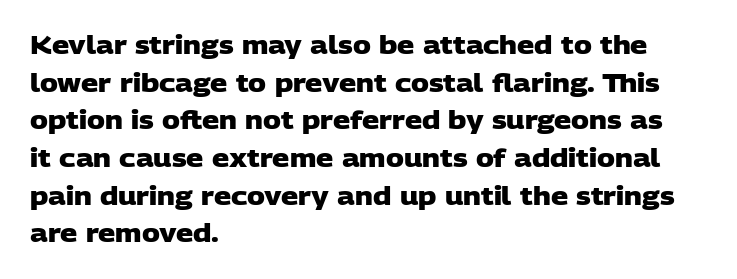
{"bold": "yes", "underline": "no", "align": "left", "line_spacing": "normal", "line_spacing_ratio": 1.57, "letter_spacing": "normal", "letter_spacing_em": 0.0, "glyph_px": 24}
